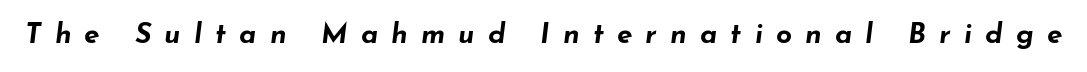
Q: Is the text bold? A: Yes.
Q: Is the text italic (slanted)? A: Yes, it leans right by about 7 degrees.
Q: Is the text underlined? A: No.
Q: Is the spacing between letters normal or unusually wide? A: Unusually wide.
Q: Width (condensed, normal, or wide)? A: Wide.
Q: Stroke contrast? A: Low.
Q: x-height? A: Small.
Q: Monospaced? A: No.
